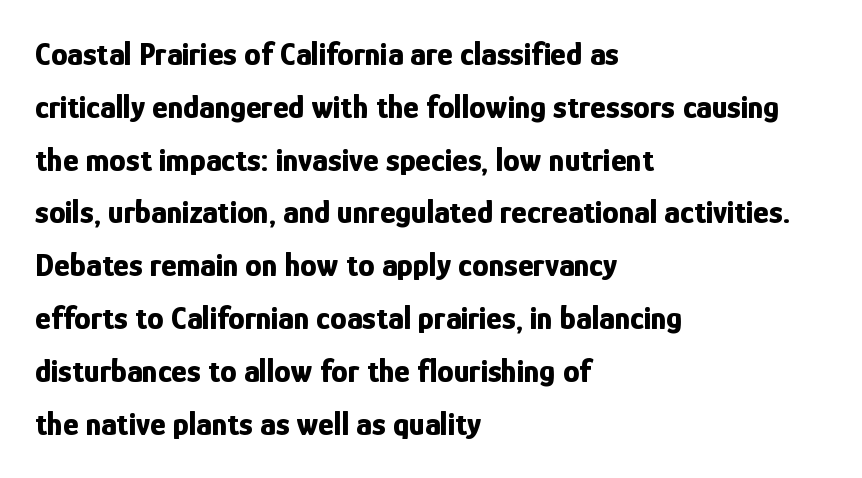
The image shows 33 px bold, condensed sans-serif type, upright; set left-aligned, normal line spacing (1.6x), normal letter spacing, not underlined; low stroke contrast and a medium x-height.
